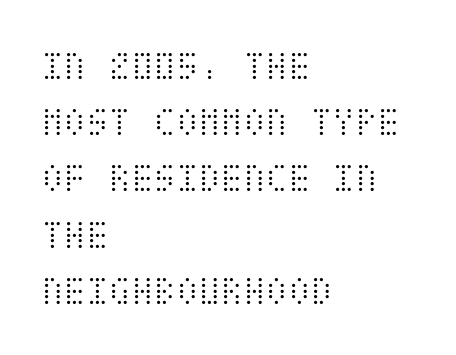
The image shows 41 px light, condensed type, upright; set left-aligned, normal line spacing (1.37x), normal letter spacing, not underlined; medium stroke contrast and a large x-height.
